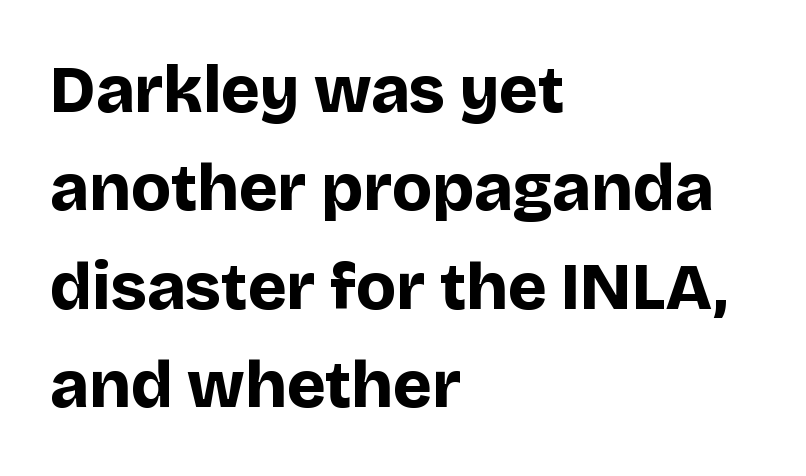
Q: Is the text bold? A: Yes.
Q: Is the text italic (slanted)? A: No, it is upright.
Q: Is the typeface a serif or a sans-serif typeface? A: Sans-serif.
Q: Is the text underlined? A: No.
Q: How is the paragraph aligned? A: Left-aligned.
Q: Is the spacing between letters normal or unusually wide? A: Normal.
Q: Is the spacing between lines tight, normal or loose? A: Normal.
Q: Width (condensed, normal, or wide)? A: Normal.
Q: Stroke contrast? A: Low.
Q: x-height? A: Large.
Q: Monospaced? A: No.
